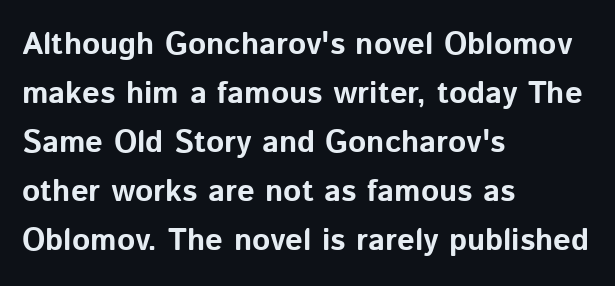
Q: Is the text bold? A: Yes.
Q: Is the text italic (slanted)? A: No, it is upright.
Q: Is the typeface a serif or a sans-serif typeface? A: Sans-serif.
Q: Is the text underlined? A: No.
Q: How is the paragraph aligned? A: Left-aligned.
Q: Is the spacing between letters normal or unusually wide? A: Normal.
Q: Is the spacing between lines tight, normal or loose? A: Normal.
Q: Width (condensed, normal, or wide)? A: Normal.
Q: Stroke contrast? A: Low.
Q: x-height? A: Medium.
Q: Monospaced? A: No.
